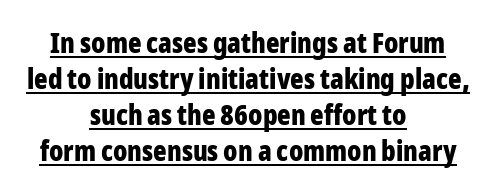
The image shows 28 px bold, condensed sans-serif type, upright; set centered, normal line spacing (1.29x), normal letter spacing, underlined; low stroke contrast and a medium x-height.
